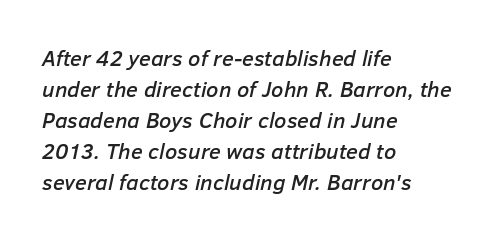
{"italic": "yes", "lean": "right", "slant_degrees": 12, "underline": "no", "align": "left", "line_spacing": "normal", "line_spacing_ratio": 1.41, "letter_spacing": "normal", "letter_spacing_em": 0.0, "glyph_px": 22}
